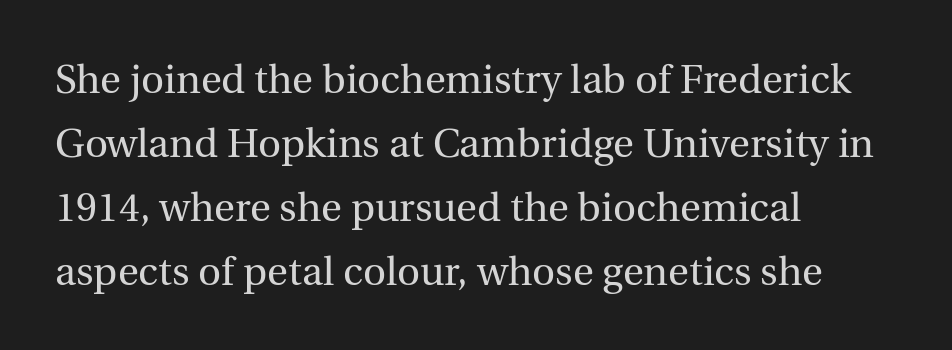
Q: Is the text bold? A: No.
Q: Is the text italic (slanted)? A: No, it is upright.
Q: Is the typeface a serif or a sans-serif typeface? A: Serif.
Q: Is the text underlined? A: No.
Q: How is the paragraph aligned? A: Left-aligned.
Q: Is the spacing between letters normal or unusually wide? A: Normal.
Q: Is the spacing between lines tight, normal or loose? A: Normal.
Q: Width (condensed, normal, or wide)? A: Normal.
Q: x-height? A: Medium.
Q: Monospaced? A: No.
